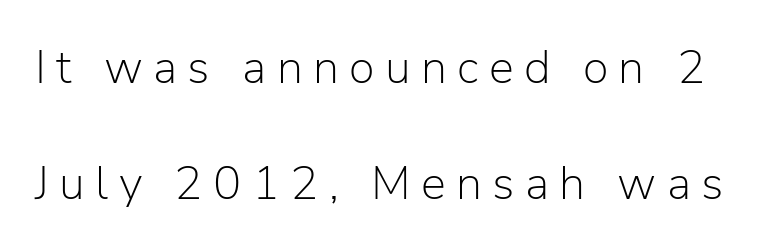
{"serif": "no", "italic": "no", "bold": "no", "weight": "light", "width": "normal", "stroke_contrast": "low", "x_height": "medium", "monospaced": "no", "underline": "no", "line_spacing": "loose", "line_spacing_ratio": 2.47, "letter_spacing": "wide", "letter_spacing_em": 0.22, "glyph_px": 47}
